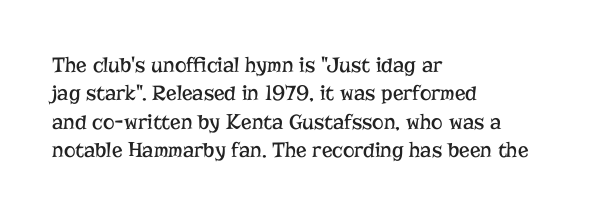
Q: Is the text bold? A: No.
Q: Is the text italic (slanted)? A: No, it is upright.
Q: Is the text underlined? A: No.
Q: How is the paragraph aligned? A: Left-aligned.
Q: Is the spacing between letters normal or unusually wide? A: Normal.
Q: Is the spacing between lines tight, normal or loose? A: Normal.
